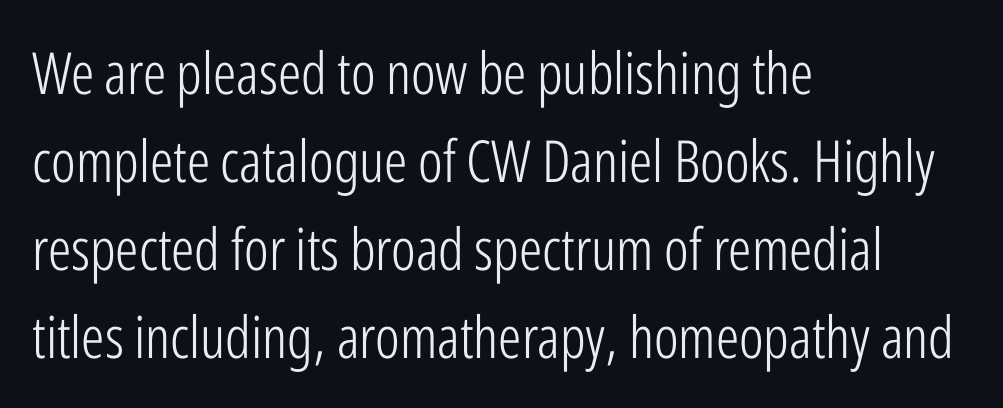
Stroke mass is kept to a normal reading level or below. Anything drawn beneath the words? Only blank space. This rendering uses left alignment, leaving the right contour irregular. In terms of letterspacing, this is plain default setting.
